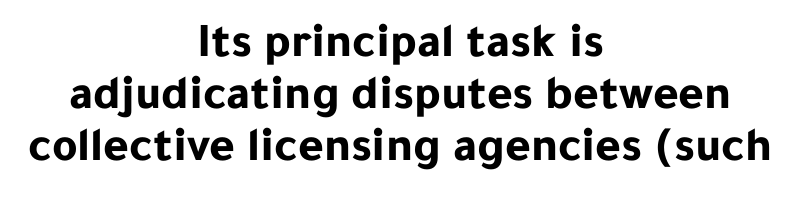
The image shows 49 px bold sans-serif type, upright; set centered, tight line spacing (1.06x), normal letter spacing, not underlined; low stroke contrast and a medium x-height.
